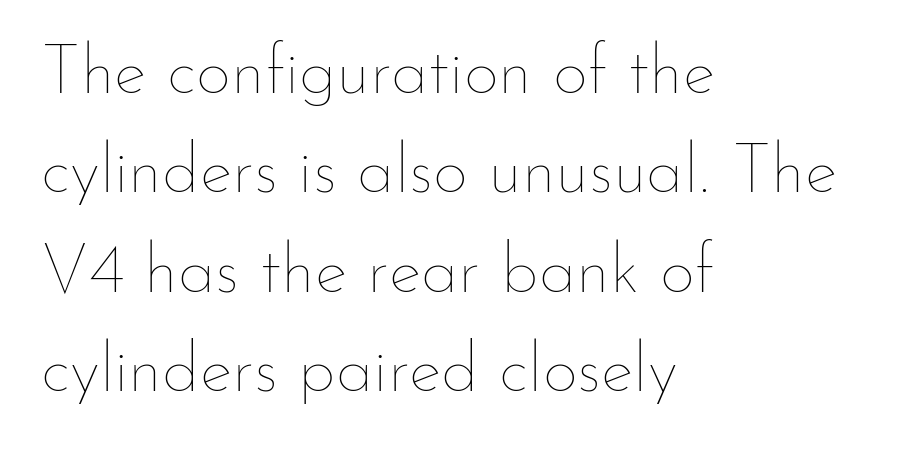
{"italic": "no", "bold": "no", "weight": "thin", "width": "normal", "stroke_contrast": "low", "x_height": "small", "monospaced": "no", "underline": "no", "align": "left", "line_spacing": "normal", "line_spacing_ratio": 1.44, "letter_spacing": "normal", "letter_spacing_em": 0.0, "glyph_px": 69}
